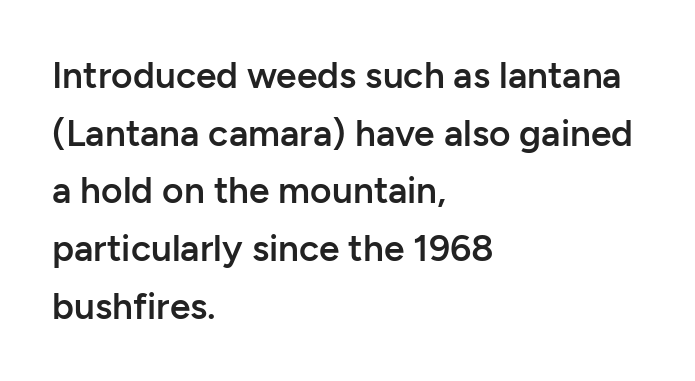
The image shows 37 px semibold sans-serif type, upright; set left-aligned, normal line spacing (1.56x), normal letter spacing, not underlined; low stroke contrast and a medium x-height.
